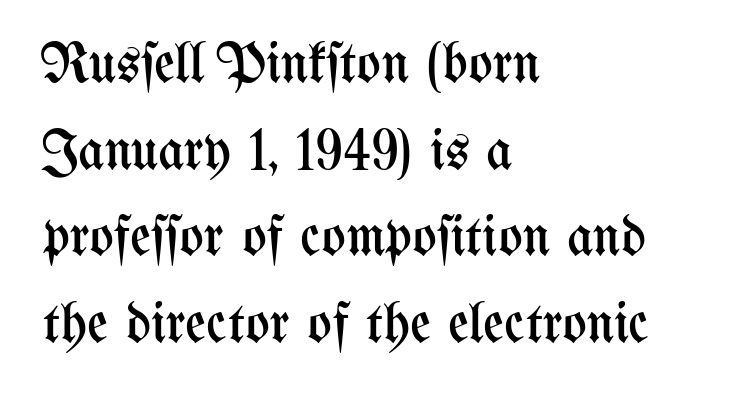
Each letter keeps its own natural width here, so spacing adapts to shape. The area under the type is left untouched. The weight tops out at a normal text grade. These lines are set flush left with a ragged right edge. How are the letters spaced? Ordinarily, with no added tracking.
